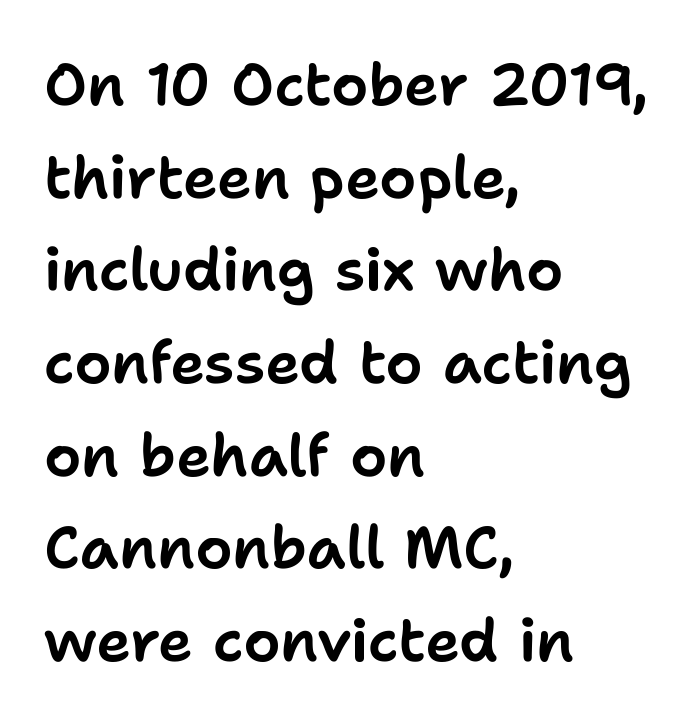
The image shows 59 px sans-serif type, upright; set left-aligned, normal line spacing (1.57x), normal letter spacing, not underlined; low stroke contrast and a medium x-height.
